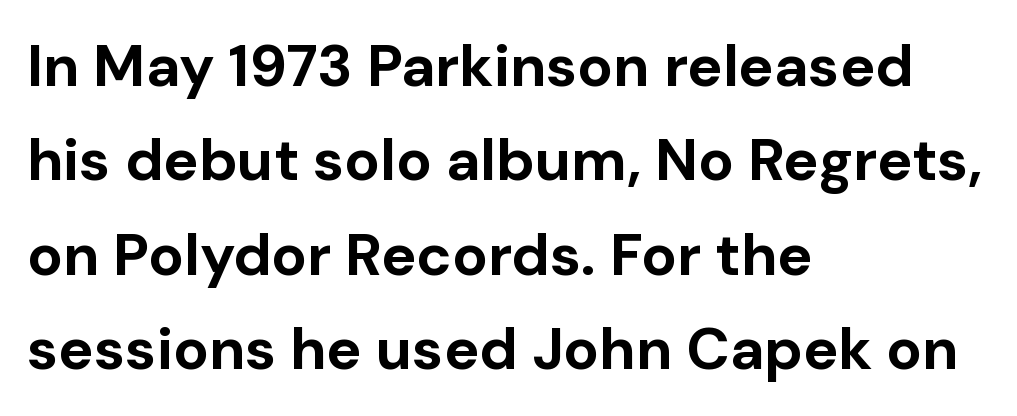
The image shows 59 px bold sans-serif type, upright; set left-aligned, normal line spacing (1.6x), normal letter spacing, not underlined; low stroke contrast and a medium x-height.
